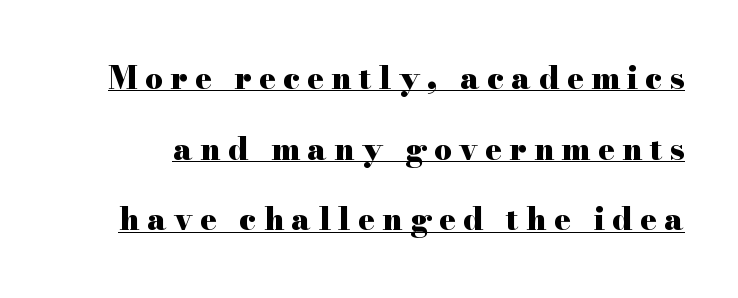
Q: Is the text bold? A: Yes.
Q: Is the text italic (slanted)? A: No, it is upright.
Q: Is the typeface a serif or a sans-serif typeface? A: Serif.
Q: Is the text underlined? A: Yes.
Q: Is the spacing between letters normal or unusually wide? A: Unusually wide.
Q: Is the spacing between lines tight, normal or loose? A: Loose.
Q: Width (condensed, normal, or wide)? A: Wide.
Q: Stroke contrast? A: High.
Q: x-height? A: Small.
Q: Monospaced? A: No.
